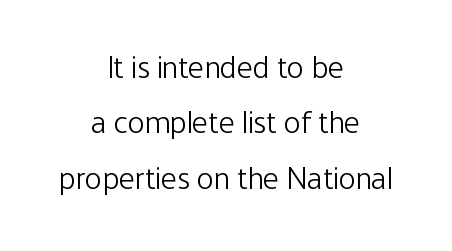
The image shows 32 px light, condensed sans-serif type, upright; set centered, line spacing 1.73x, normal letter spacing, not underlined; low stroke contrast and a medium x-height.
